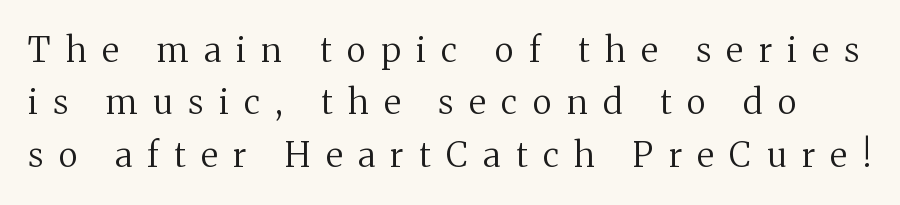
{"serif": "yes", "italic": "no", "bold": "no", "weight": "regular", "width": "normal", "stroke_contrast": "medium", "x_height": "medium", "monospaced": "no", "underline": "no", "line_spacing": "normal", "line_spacing_ratio": 1.54, "letter_spacing": "wide", "letter_spacing_em": 0.46, "glyph_px": 34}
